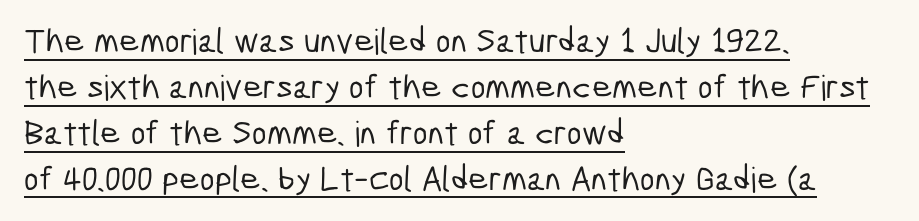
Underlining? Definitely there. Horizontal bands of white between lines are of average thickness. The tracking reads as untouched default to a designer's eye. Do the characters align in a grid? No, the font is proportional.
